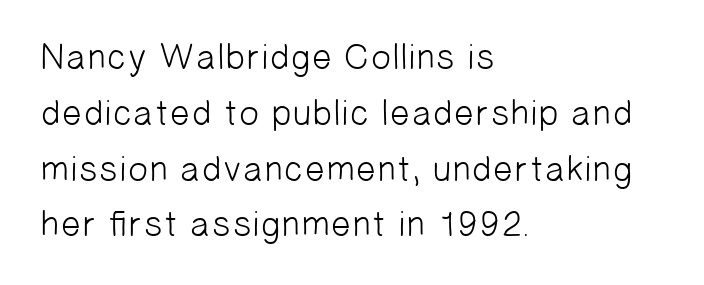
The rendering shows plain stroke endings on the letterforms — a sans-serif design. The face looks like a standard text weight, possibly lighter. Alignment: flush left. Line spacing here is normal.
